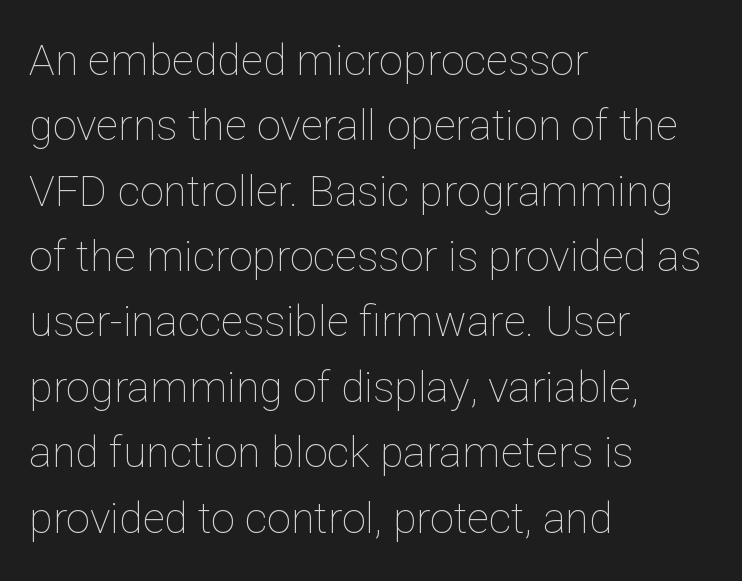
{"italic": "no", "bold": "no", "weight": "thin", "width": "normal", "stroke_contrast": "low", "x_height": "medium", "monospaced": "no", "underline": "no", "align": "left", "line_spacing": "normal", "line_spacing_ratio": 1.52, "letter_spacing": "normal", "letter_spacing_em": 0.0, "glyph_px": 43}
